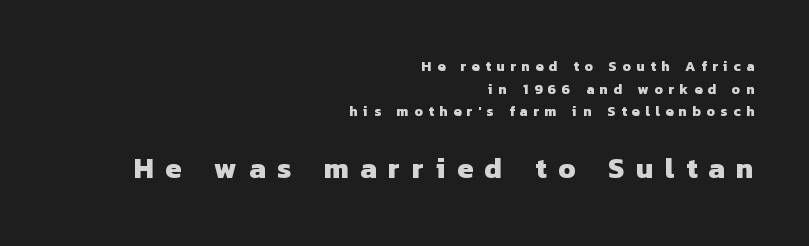
The characters look thick and weighty, a clear bold. The following chunk of copy outweighs the initial chunk in type size. This sample has the flowing, uneven cadence of proportional lettering. You can tell from the bare stems that sans-serif type was used.
